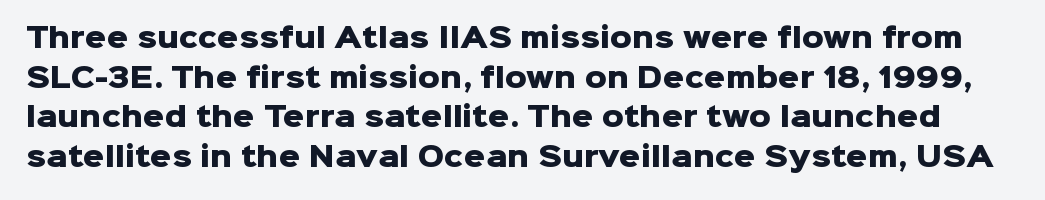
{"italic": "no", "bold": "yes", "underline": "no", "line_spacing": "normal", "line_spacing_ratio": 1.47, "letter_spacing": "normal", "letter_spacing_em": 0.0, "glyph_px": 27}
